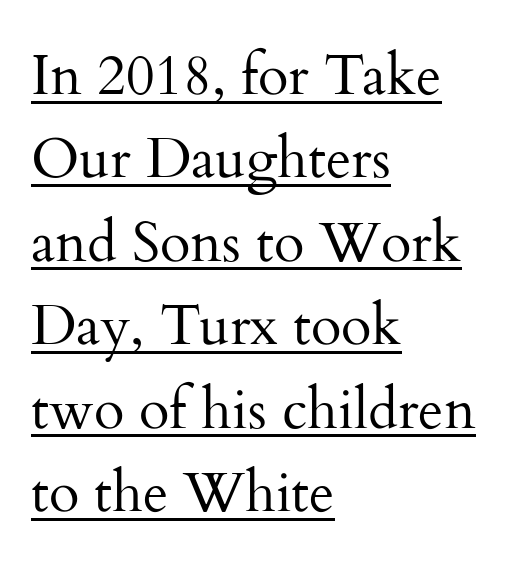
{"serif": "yes", "italic": "no", "bold": "no", "weight": "regular", "width": "normal", "stroke_contrast": "medium", "x_height": "small", "monospaced": "no", "underline": "yes", "align": "left", "line_spacing": "normal", "line_spacing_ratio": 1.49, "letter_spacing": "normal", "letter_spacing_em": 0.0, "glyph_px": 56}
